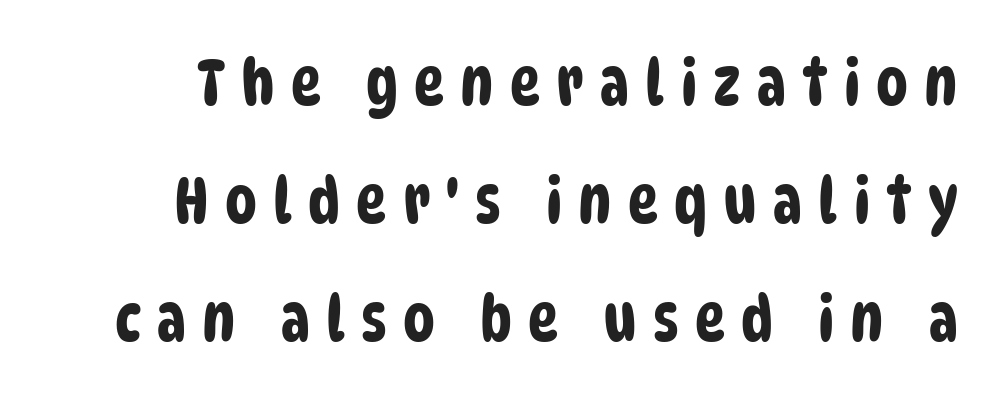
{"serif": "no", "width": "condensed", "stroke_contrast": "low", "x_height": "large", "monospaced": "no", "underline": "no", "line_spacing_ratio": 1.84, "letter_spacing": "wide", "letter_spacing_em": 0.25, "glyph_px": 64}
